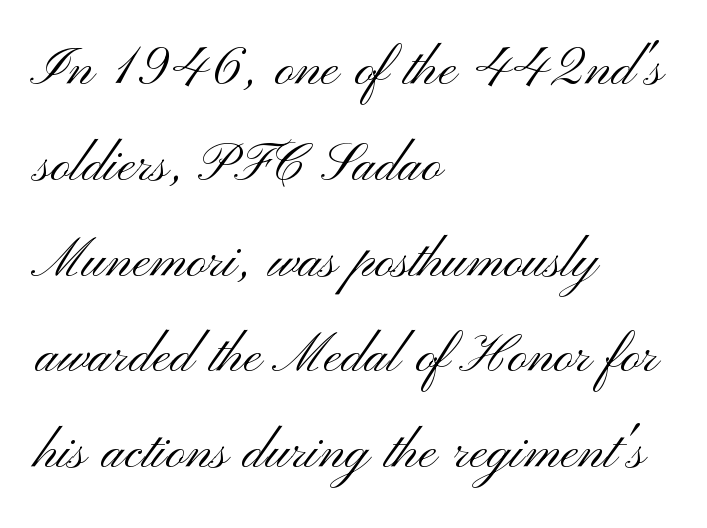
The image shows 67 px light, wide sans-serif type; set left-aligned, normal line spacing (1.43x), normal letter spacing, not underlined; medium stroke contrast and a small x-height.
